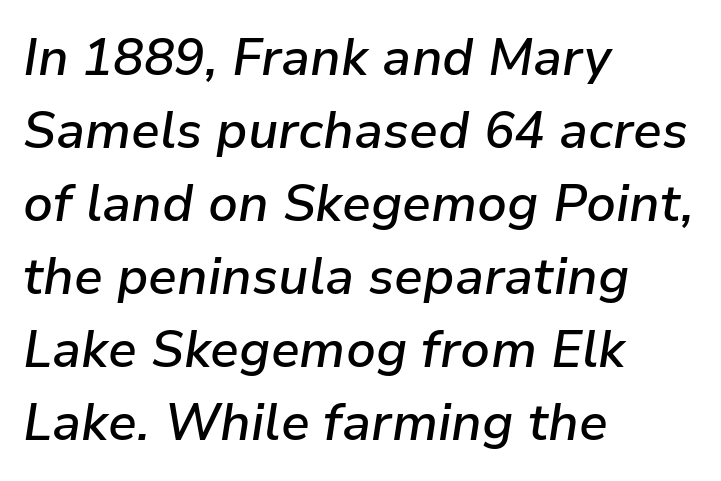
The image shows 51 px semibold type, italic (leaning right); set left-aligned, normal line spacing (1.43x), normal letter spacing, not underlined; low stroke contrast and a medium x-height.
